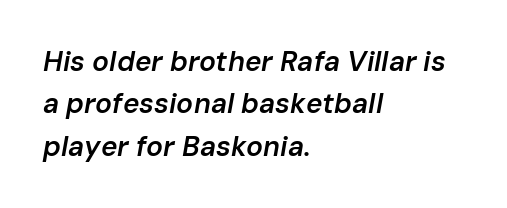
Q: Is the text bold? A: Semi-bold.
Q: Is the text italic (slanted)? A: Yes, it leans right by about 10 degrees.
Q: Is the text underlined? A: No.
Q: How is the paragraph aligned? A: Left-aligned.
Q: Is the spacing between letters normal or unusually wide? A: Normal.
Q: Is the spacing between lines tight, normal or loose? A: Normal.
Q: Width (condensed, normal, or wide)? A: Normal.
Q: Stroke contrast? A: Low.
Q: x-height? A: Medium.
Q: Monospaced? A: No.
